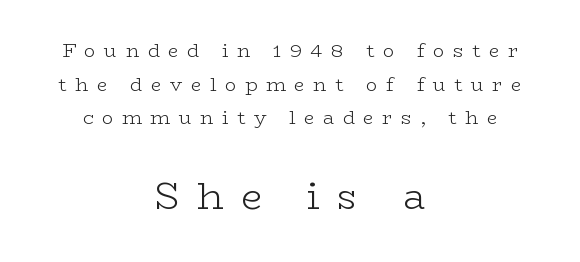
The type family on display is of the serif kind. This rendering widens character spacing well past its baseline value. A light-to-regular cut is what we see here. Underline: absent.
